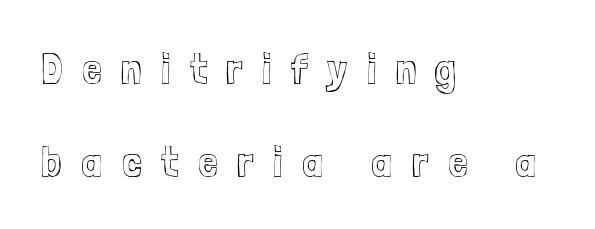
In terms of leading, this rendering errs on the spacious side. Do the characters align in a grid? No, the font is proportional. The text block is weighted toward the left margin, trailing off unevenly rightward. These lines were composed using upright roman letters. Clear beneath every line of the passage. Characters follow at a spacing far wider than the type designer built in.
